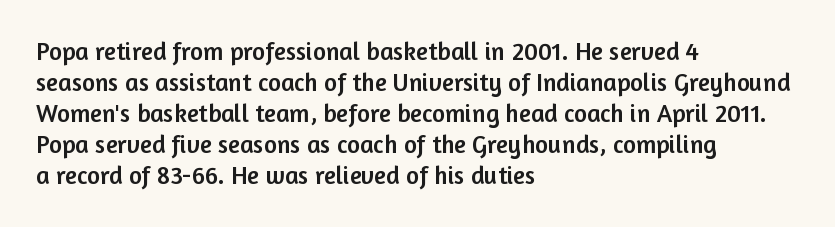
Clear beneath every line of the passage. Is the block centered? No — it sits flush against the left margin. Observe the ordinary spacing: letters are neighbours, not strangers. The letters stand upright; this is a roman face.
